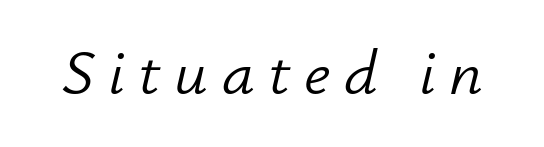
Q: Is the text bold? A: No.
Q: Is the text italic (slanted)? A: Yes, it leans right by about 12 degrees.
Q: Is the text underlined? A: No.
Q: Is the spacing between letters normal or unusually wide? A: Unusually wide.
Q: Width (condensed, normal, or wide)? A: Normal.
Q: Stroke contrast? A: Low.
Q: x-height? A: Small.
Q: Monospaced? A: No.
